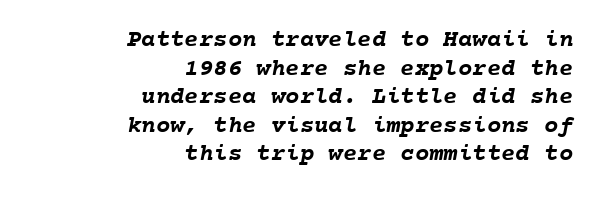
The letters sit at their default tracking, neither squeezed nor spread. These lines carry a lot of weight — the face is fully bold. Descenders are the only things crossing below the line. The compositor pushed each line to the right boundary.
